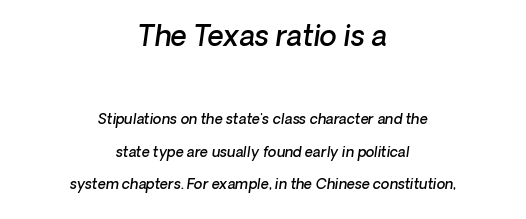
{"serif": "no", "bold": "semi", "weight": "semibold", "width": "normal", "stroke_contrast": "low", "x_height": "medium", "monospaced": "no", "underline": "no", "align": "center", "line_spacing": "loose", "line_spacing_ratio": 2.34, "letter_spacing": "normal", "letter_spacing_em": 0.0, "larger_block": "first", "size_ratio": 2.0, "glyph_px": 28}
